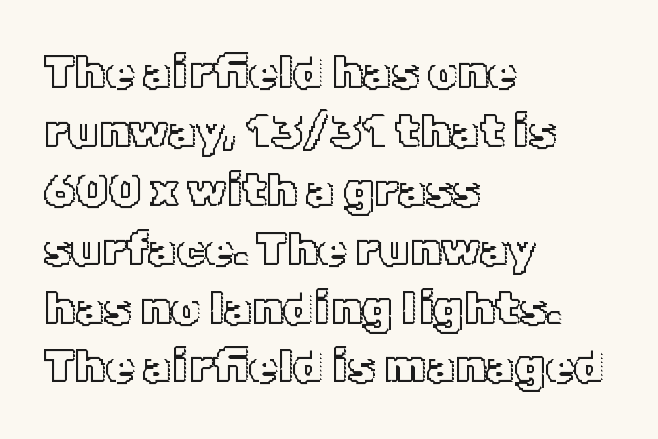
{"italic": "no", "width": "normal", "x_height": "medium", "monospaced": "no", "underline": "no", "align": "left", "line_spacing": "normal", "line_spacing_ratio": 1.28, "letter_spacing": "normal", "letter_spacing_em": 0.0, "glyph_px": 46}
